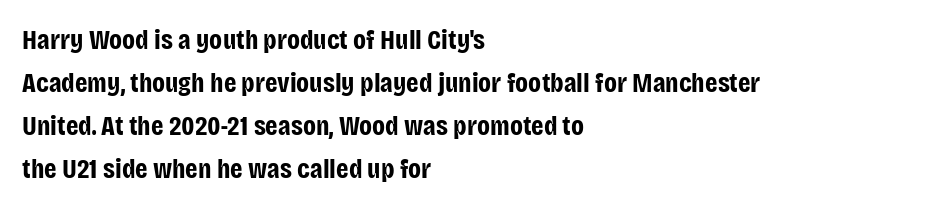
Observe the ordinary spacing: letters are neighbours, not strangers. Plenty of ink on the page — the face is bold. Underline: absent. The type family on display is of the sans-serif kind. The face used here is proportionally spaced, like ordinary book or web type.
